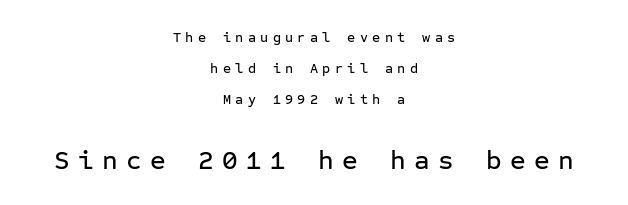
Has an underline been added? It has not. These lines stand farther apart than default settings would place them. The more generous point size was reserved for the lower chunk. A typesetter would call this heavily tracked-out type.
